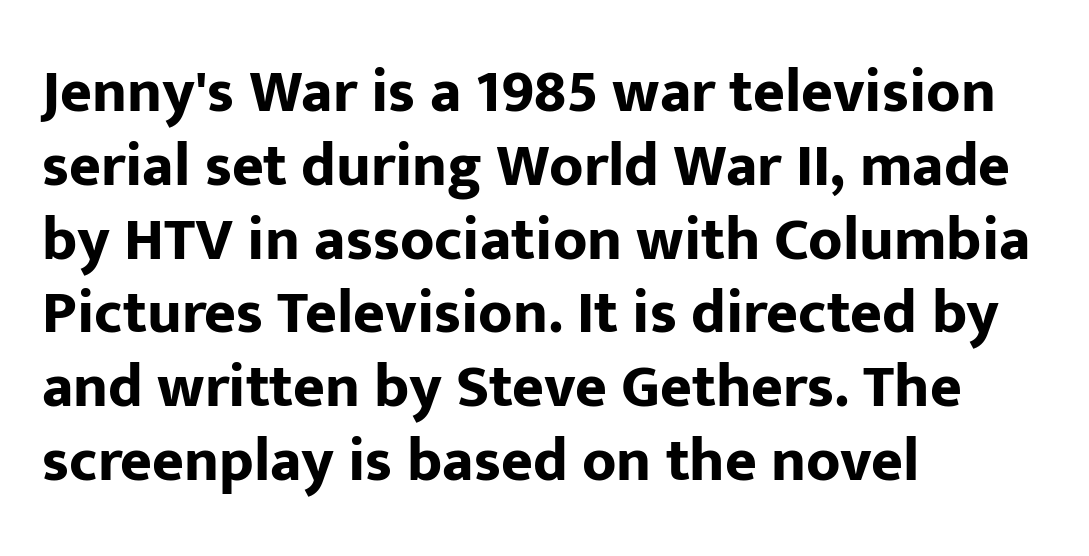
This rendering features lettering with no underline. You could call the tracking neutral — neither tight nor loose. It's the straight-up-and-down kind of type. Do the characters align in a grid? No, the font is proportional.
